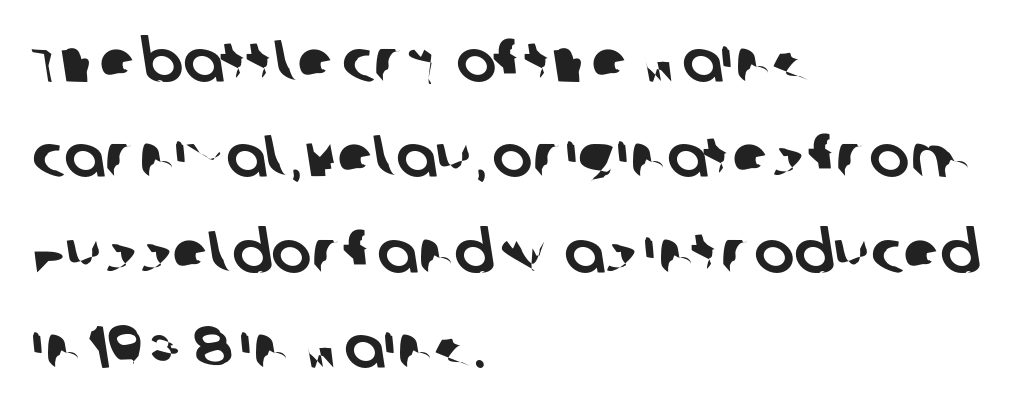
Q: Is the typeface a serif or a sans-serif typeface? A: Sans-serif.
Q: Is the text underlined? A: No.
Q: How is the paragraph aligned? A: Left-aligned.
Q: Is the spacing between letters normal or unusually wide? A: Normal.
Q: Is the spacing between lines tight, normal or loose? A: Normal.
Q: Width (condensed, normal, or wide)? A: Normal.
Q: Stroke contrast? A: Low.
Q: x-height? A: Large.
Q: Monospaced? A: No.
